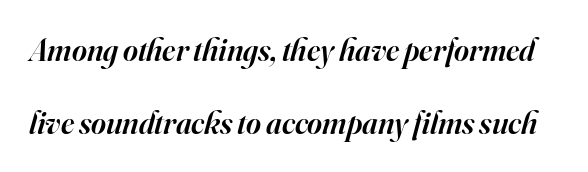
{"serif": "yes", "italic": "yes", "lean": "right", "slant_degrees": 16, "bold": "semi", "weight": "semibold", "width": "normal", "stroke_contrast": "high", "x_height": "small", "monospaced": "no", "underline": "no", "line_spacing": "loose", "line_spacing_ratio": 2.27, "letter_spacing": "normal", "letter_spacing_em": 0.0, "glyph_px": 32}
